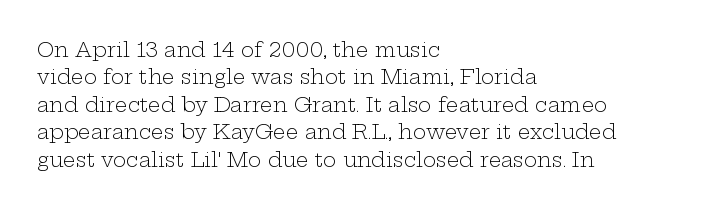
Q: Is the text bold? A: No.
Q: Is the text italic (slanted)? A: No, it is upright.
Q: Is the text underlined? A: No.
Q: How is the paragraph aligned? A: Left-aligned.
Q: Is the spacing between letters normal or unusually wide? A: Normal.
Q: Is the spacing between lines tight, normal or loose? A: Normal.
